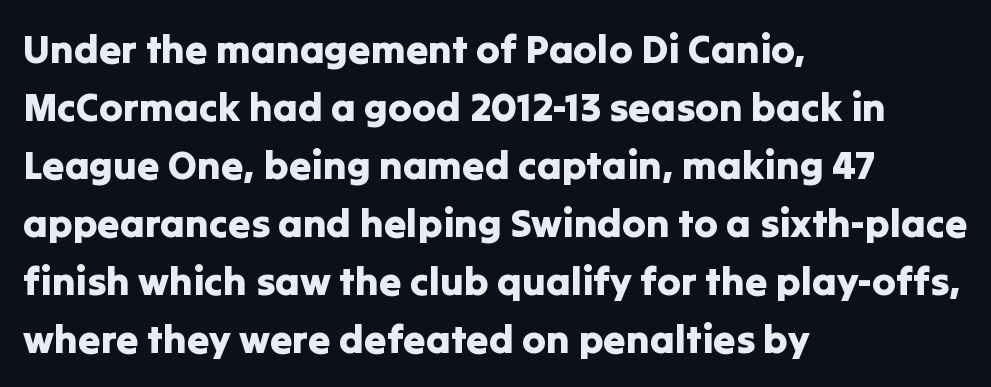
Q: Is the text italic (slanted)? A: No, it is upright.
Q: Is the typeface a serif or a sans-serif typeface? A: Sans-serif.
Q: Is the text underlined? A: No.
Q: How is the paragraph aligned? A: Left-aligned.
Q: Is the spacing between letters normal or unusually wide? A: Normal.
Q: Is the spacing between lines tight, normal or loose? A: Normal.
Q: Width (condensed, normal, or wide)? A: Normal.
Q: Stroke contrast? A: Low.
Q: x-height? A: Medium.
Q: Monospaced? A: No.
